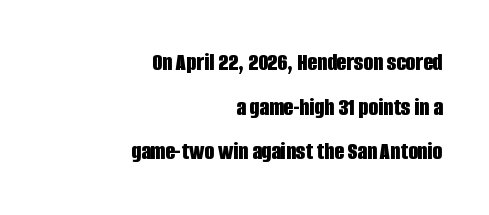
{"italic": "no", "bold": "yes", "underline": "no", "align": "right", "line_spacing_ratio": 1.79, "letter_spacing": "normal", "letter_spacing_em": 0.0, "glyph_px": 25}
